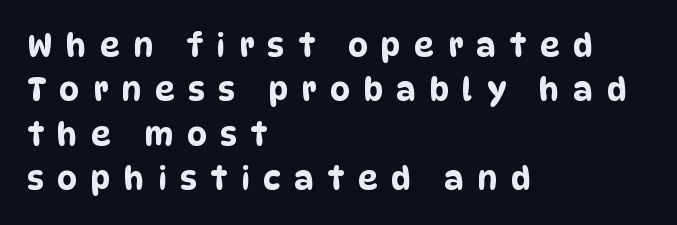
Each word looks stretched out because of the extra space between its letters. The letters carry no serifs — their stems end cleanly without finishing strokes. You could not count columns in this text — the font is proportionally spaced. The rendering anchors every line to the left-hand side. Each new line begins a customary step beneath the previous one. Has an underline been added? It has not.
